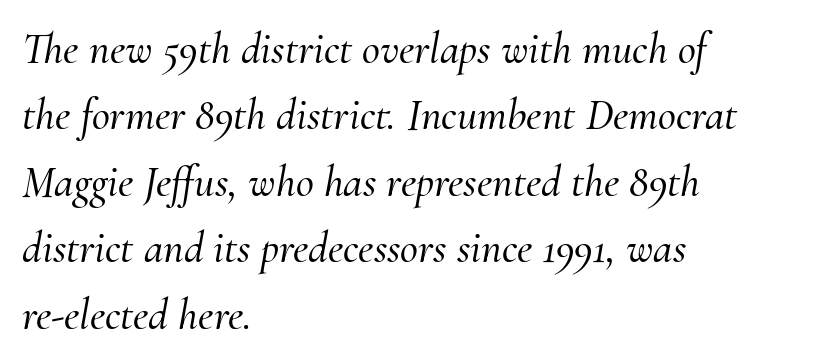
Small tapered or slab feet sit at the stroke ends, so this counts as serif. Type without underlining. Each word holds together tightly as a unit, with standard inter-letter gaps. The axis of the letterforms is tilted away from vertical. This sample is left-justified, so line endings fall wherever the words run out. These lines are rendered in a variable-pitch font.
